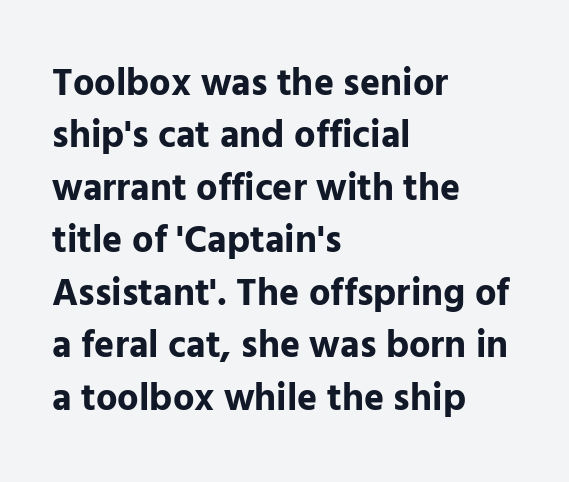
{"serif": "no", "italic": "no", "bold": "yes", "weight": "bold", "width": "normal", "stroke_contrast": "low", "x_height": "medium", "monospaced": "no", "underline": "no", "align": "left", "line_spacing": "normal", "line_spacing_ratio": 1.38, "letter_spacing": "normal", "letter_spacing_em": 0.0, "glyph_px": 38}
